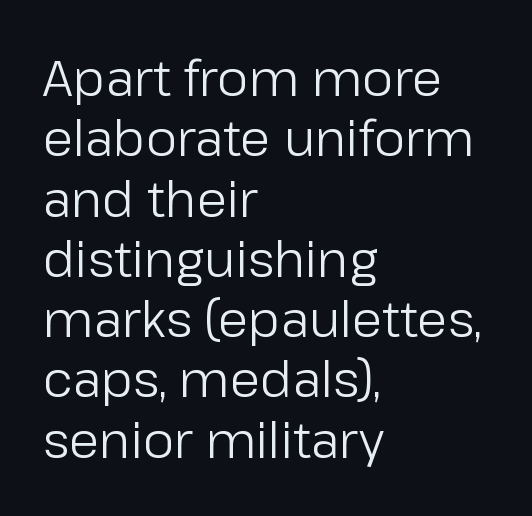
Q: Is the text bold? A: No.
Q: Is the text italic (slanted)? A: No, it is upright.
Q: Is the typeface a serif or a sans-serif typeface? A: Sans-serif.
Q: Is the text underlined? A: No.
Q: How is the paragraph aligned? A: Left-aligned.
Q: Is the spacing between letters normal or unusually wide? A: Normal.
Q: Width (condensed, normal, or wide)? A: Normal.
Q: Stroke contrast? A: Low.
Q: x-height? A: Medium.
Q: Monospaced? A: No.
